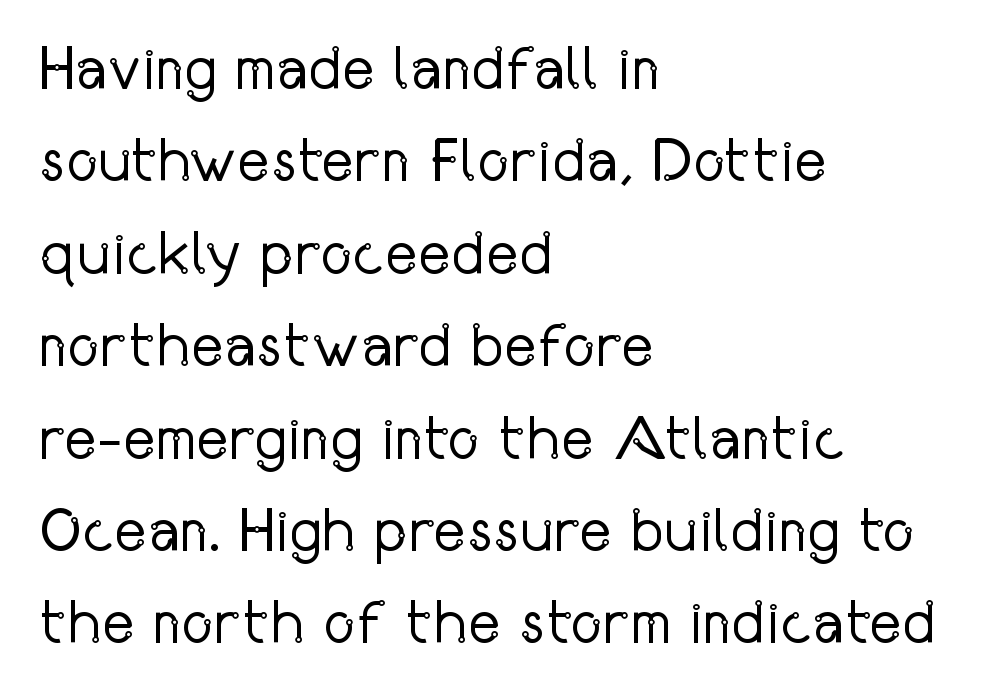
{"serif": "no", "italic": "no", "bold": "no", "weight": "regular", "width": "condensed", "stroke_contrast": "low", "x_height": "medium", "monospaced": "no", "underline": "no", "align": "left", "line_spacing": "normal", "line_spacing_ratio": 1.49, "letter_spacing": "normal", "letter_spacing_em": 0.0, "glyph_px": 62}
